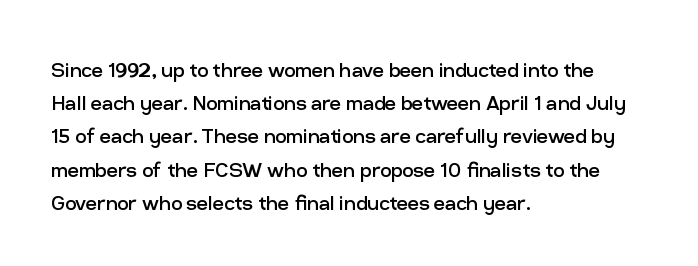
The image shows 25 px text type, upright; set left-aligned, normal line spacing (1.33x), normal letter spacing, not underlined.
